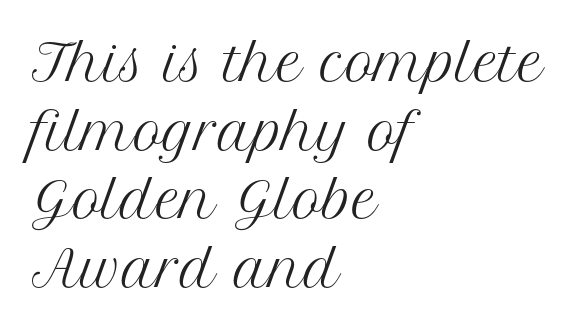
Q: Is the text bold? A: No.
Q: Is the text italic (slanted)? A: Yes.
Q: Is the typeface a serif or a sans-serif typeface? A: Serif.
Q: Is the text underlined? A: No.
Q: How is the paragraph aligned? A: Left-aligned.
Q: Is the spacing between letters normal or unusually wide? A: Normal.
Q: Is the spacing between lines tight, normal or loose? A: Normal.
Q: Width (condensed, normal, or wide)? A: Normal.
Q: Stroke contrast? A: Medium.
Q: x-height? A: Medium.
Q: Monospaced? A: No.
